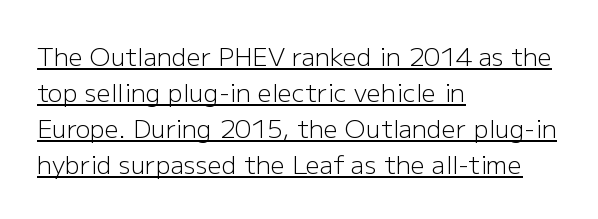
The image shows 25 px text type, upright; set left-aligned, normal line spacing (1.44x), normal letter spacing, underlined.
